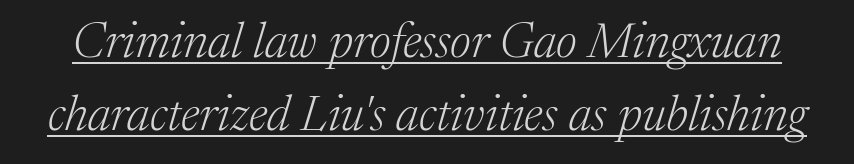
The weight would be labelled regular, book, light, or lighter still. Varying glyph widths throughout — classic text-font behaviour. There is no visible air inserted between adjacent glyphs. A continuous stroke trails under the words, as in a hyperlink.
